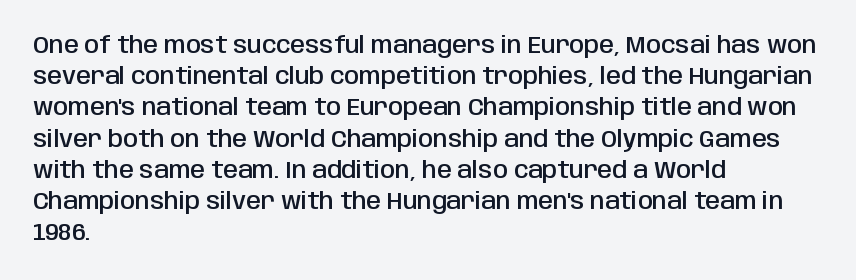
Q: Is the text bold? A: Semi-bold.
Q: Is the text italic (slanted)? A: No, it is upright.
Q: Is the text underlined? A: No.
Q: How is the paragraph aligned? A: Left-aligned.
Q: Is the spacing between letters normal or unusually wide? A: Normal.
Q: Is the spacing between lines tight, normal or loose? A: Normal.
